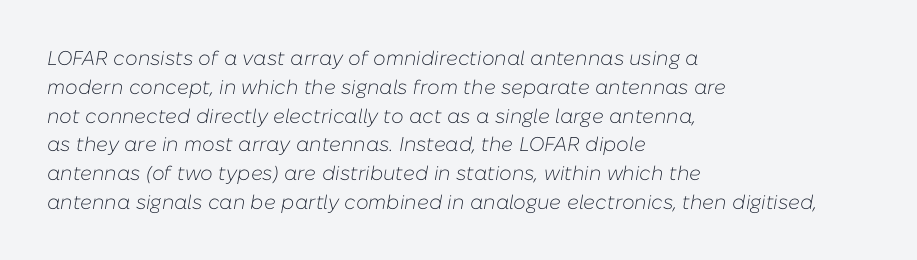
Q: Is the text bold? A: No.
Q: Is the text italic (slanted)? A: Yes, it leans right by about 10 degrees.
Q: Is the text underlined? A: No.
Q: How is the paragraph aligned? A: Left-aligned.
Q: Is the spacing between letters normal or unusually wide? A: Normal.
Q: Is the spacing between lines tight, normal or loose? A: Normal.
